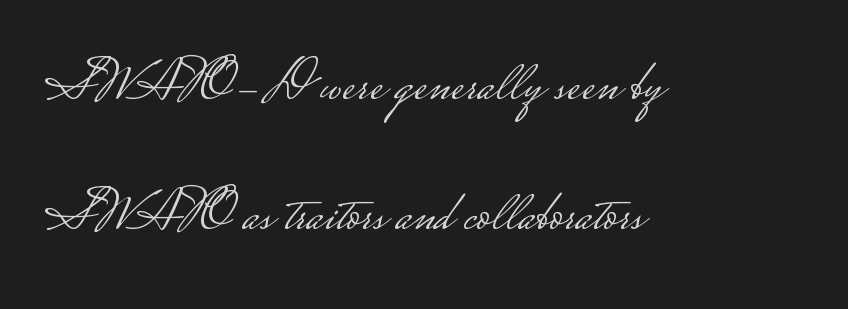
{"serif": "no", "bold": "no", "weight": "light", "width": "wide", "stroke_contrast": "low", "monospaced": "no", "underline": "no", "align": "left", "line_spacing": "loose", "line_spacing_ratio": 2.24, "letter_spacing": "normal", "letter_spacing_em": 0.0, "glyph_px": 58}
